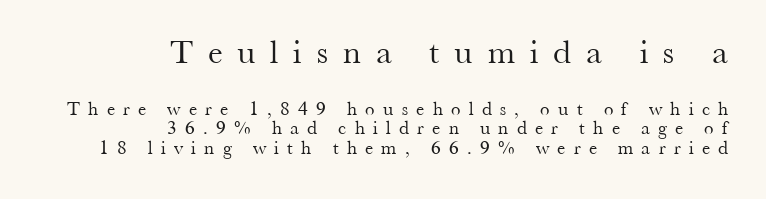
The face used here is proportionally spaced, like ordinary book or web type. Closely set lines give the paragraph a compact silhouette. Clear beneath every line of the passage. Are there feet on the stems? There are — it's a serif. Honestly, the letter spacing is so wide it's the main thing you notice. Unbolded letterforms with no extra heft.
